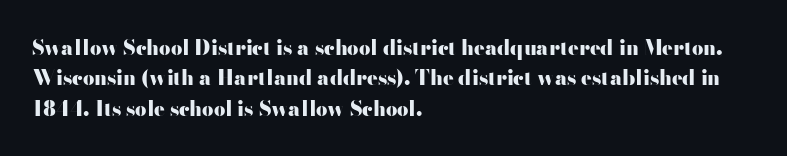
Heavy, bold letterforms. The rendering anchors every line to the left-hand side. The line-height multiplier appears to be the usual default. Style check: upright. There is no visible air inserted between adjacent glyphs. Descenders hang freely into open space.
